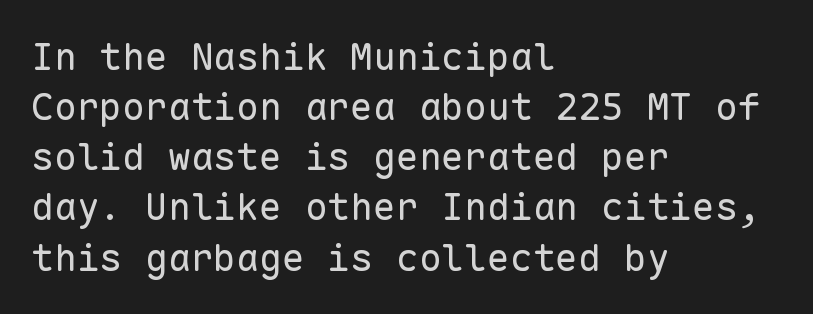
{"serif": "no", "italic": "no", "bold": "no", "weight": "regular", "width": "normal", "stroke_contrast": "low", "x_height": "medium", "monospaced": "yes", "underline": "no", "align": "left", "line_spacing": "normal", "line_spacing_ratio": 1.32, "letter_spacing": "normal", "letter_spacing_em": 0.0, "glyph_px": 38}
